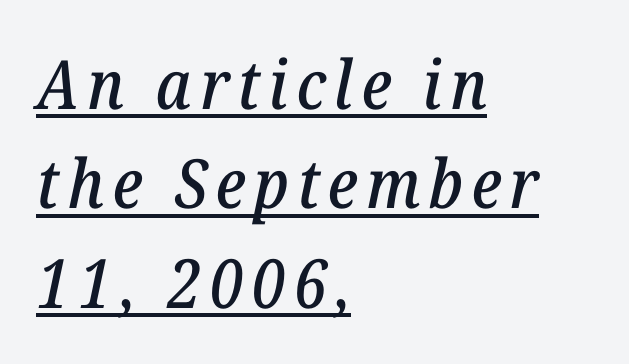
Q: Is the text italic (slanted)? A: Yes, it leans right by about 12 degrees.
Q: Is the typeface a serif or a sans-serif typeface? A: Serif.
Q: Is the text underlined? A: Yes.
Q: How is the paragraph aligned? A: Left-aligned.
Q: Is the spacing between lines tight, normal or loose? A: Normal.
Q: Width (condensed, normal, or wide)? A: Normal.
Q: Stroke contrast? A: Low.
Q: x-height? A: Medium.
Q: Monospaced? A: No.
